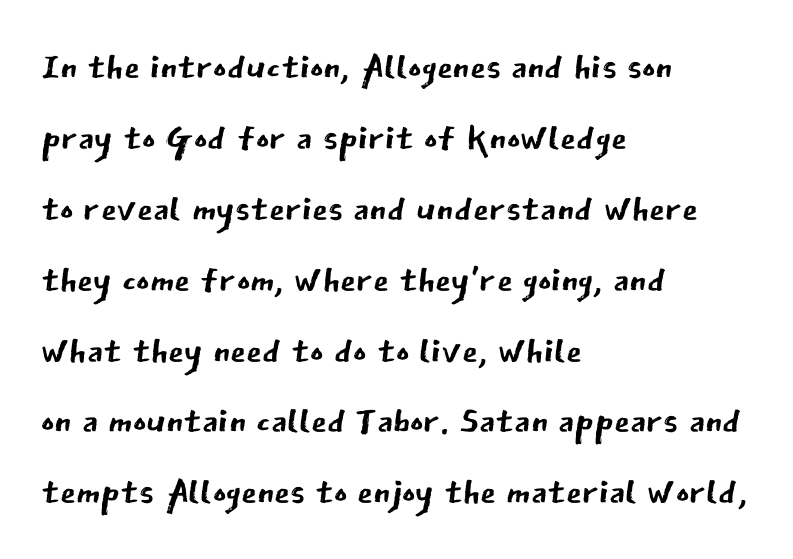
This rendering uses left alignment, leaving the right contour irregular. Ordinary non-slanted type is in use. This sample has the flowing, uneven cadence of proportional lettering. The glyphs in this specimen are sans serif. The cut favours lightness, reaching ordinary text weight at its darkest. The space beneath each line is pristine and unruled.
